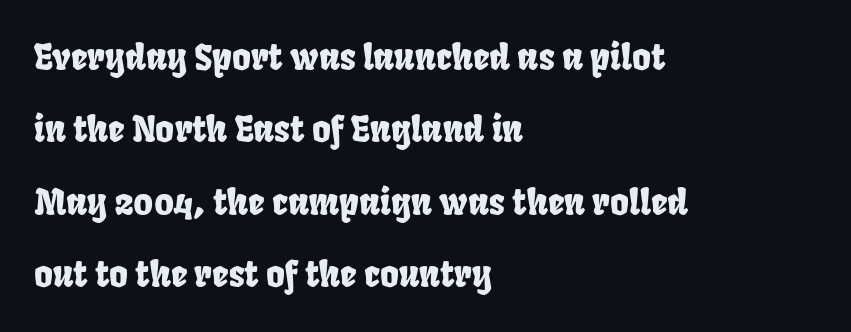
The image shows 36 px condensed sans-serif type; set left-aligned, loose line spacing (2.01x), normal letter spacing, not underlined; low stroke contrast and a large x-height.
